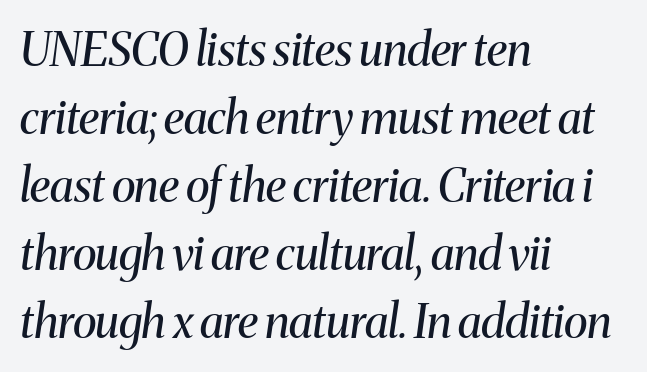
The image shows 46 px regular-weight serif type, italic (leaning right); set left-aligned, normal line spacing (1.48x), normal letter spacing, not underlined; medium stroke contrast and a medium x-height.
